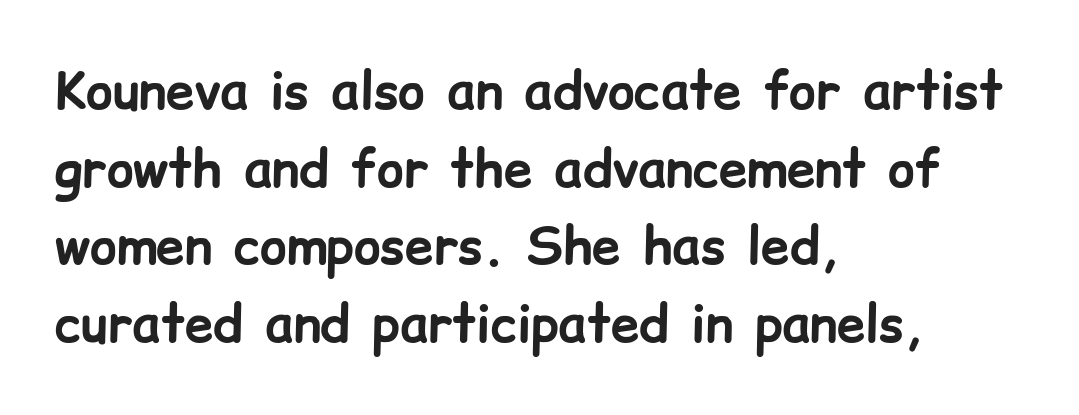
The image shows 51 px bold sans-serif type, upright; set left-aligned, normal line spacing (1.52x), normal letter spacing, not underlined; low stroke contrast and a medium x-height.
